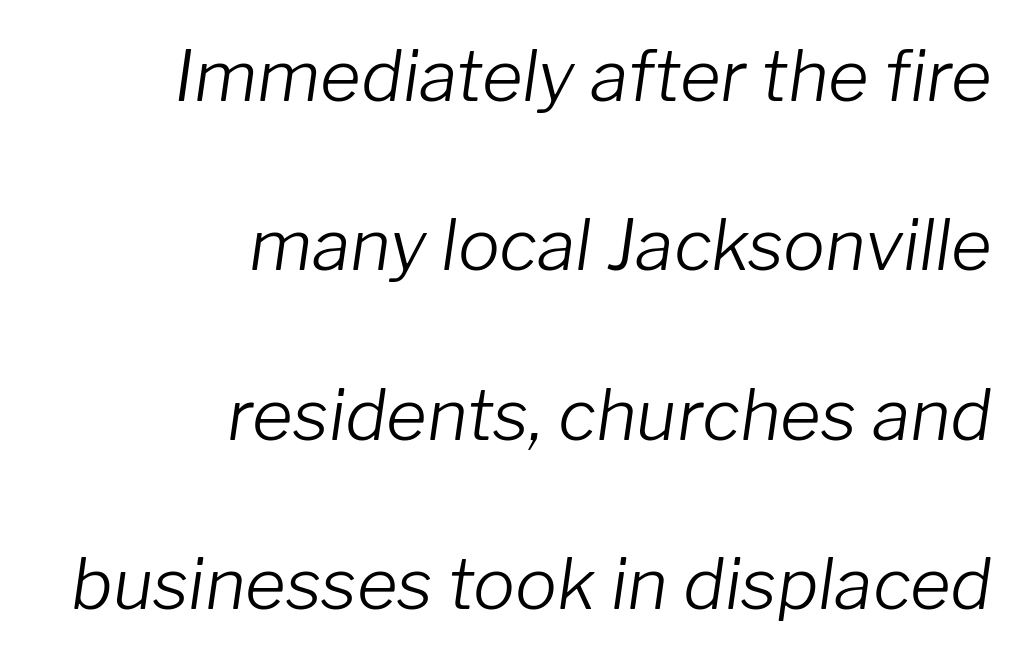
The image shows 70 px light type, italic (leaning right); set right-aligned, loose line spacing (2.42x), normal letter spacing, not underlined; low stroke contrast and a medium x-height.
